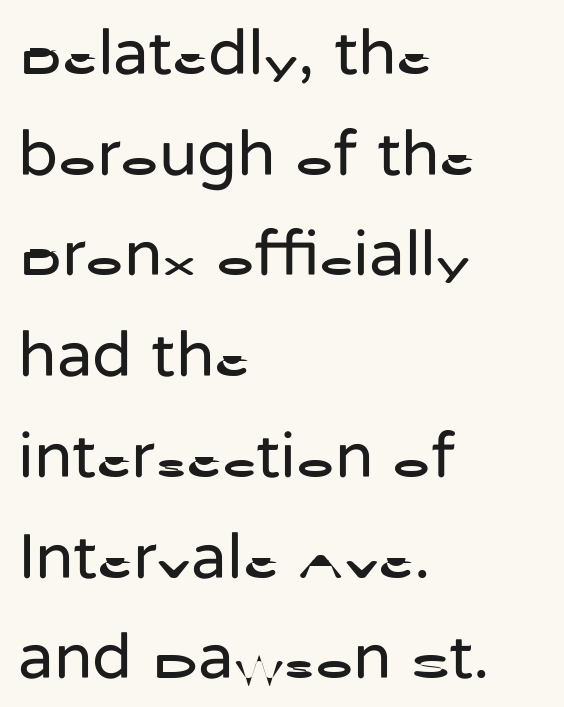
Visually the block forms a straight wall on the left and a jagged coastline on the right. Does the leading feel generous? No, just average. Character widths vary here, with narrow letters taking less room than wide ones. Letters rest on an invisible, unmarked baseline. These glyphs show unthickened strokes, regular width or finer.
